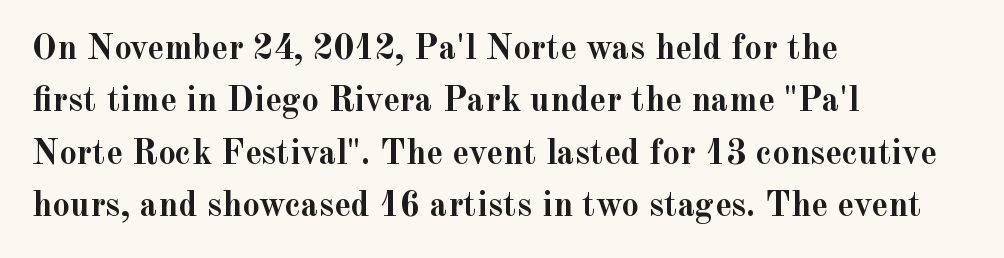
Q: Is the text bold? A: Yes.
Q: Is the text italic (slanted)? A: No, it is upright.
Q: Is the typeface a serif or a sans-serif typeface? A: Serif.
Q: Is the text underlined? A: No.
Q: How is the paragraph aligned? A: Left-aligned.
Q: Is the spacing between letters normal or unusually wide? A: Normal.
Q: Is the spacing between lines tight, normal or loose? A: Normal.
Q: Width (condensed, normal, or wide)? A: Normal.
Q: x-height? A: Small.
Q: Monospaced? A: No.
